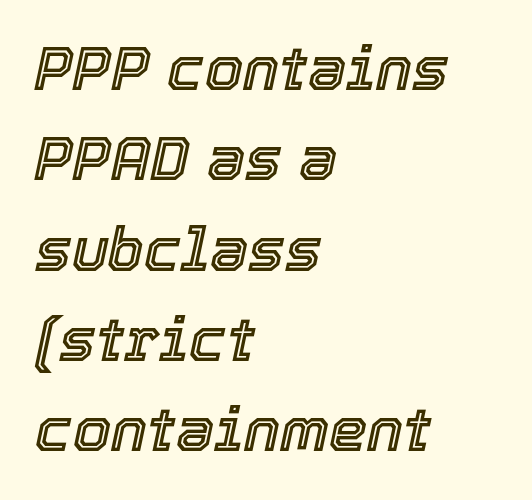
Short note: letters normally spaced. These lines are set flush left with a ragged right edge. The zone under the glyphs is completely vacant. Normally led — the rows are evenly, conventionally spaced. Looks like regular typesetting: each glyph gets only the width it needs.
